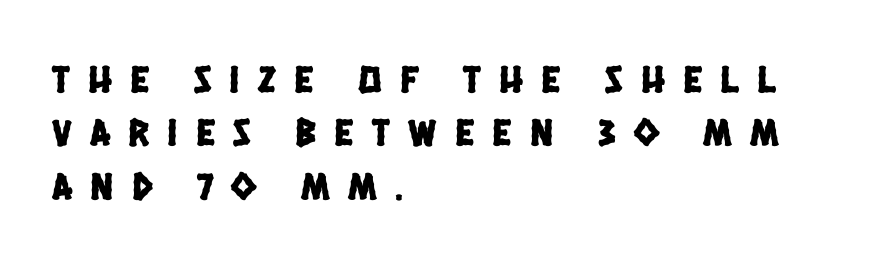
The image shows 39 px condensed sans-serif type; set left-aligned, normal line spacing (1.37x), unusually wide letter spacing (+0.47 em), not underlined; low stroke contrast and a large x-height.
